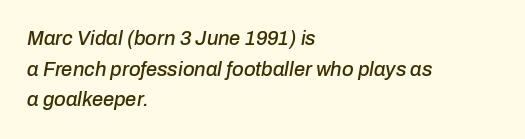
{"italic": "yes", "lean": "right", "slant_degrees": 10, "underline": "no", "align": "left", "line_spacing": "normal", "line_spacing_ratio": 1.53, "letter_spacing": "normal", "letter_spacing_em": 0.0, "glyph_px": 20}
